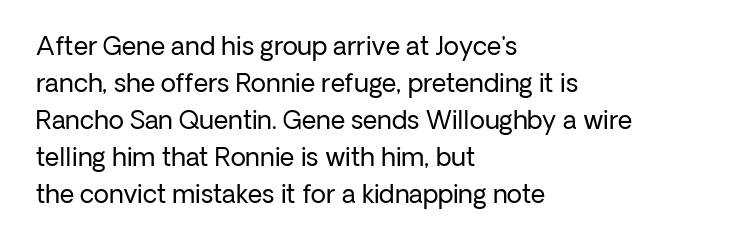
{"italic": "no", "bold": "no", "underline": "no", "align": "left", "line_spacing": "normal", "line_spacing_ratio": 1.48, "letter_spacing": "normal", "letter_spacing_em": 0.0, "glyph_px": 25}
